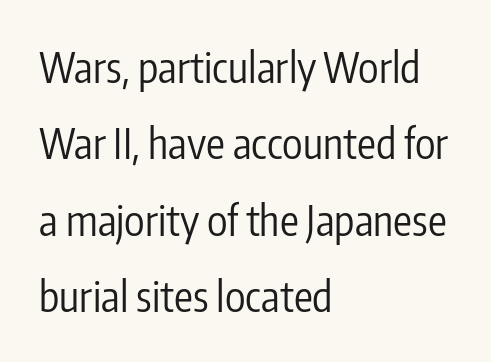
Summary of weight: not heavy and not bold. Typographically, this falls in the sans-serif category. Nope, not italic — everything's standing straight. Decoration check: the copy has no underline.
